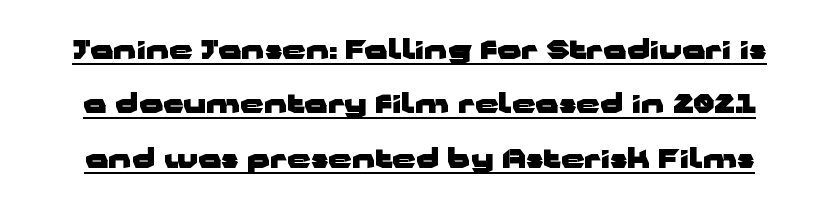
{"italic": "no", "bold": "yes", "underline": "yes", "line_spacing": "loose", "line_spacing_ratio": 2.09, "letter_spacing": "normal", "letter_spacing_em": 0.0, "glyph_px": 26}
